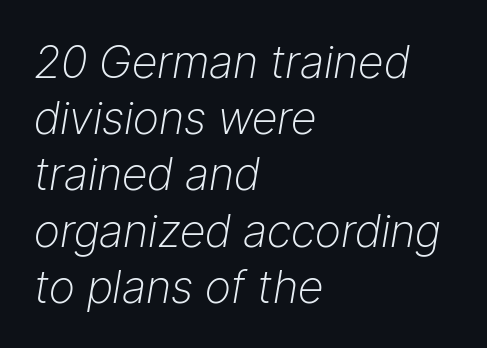
The image shows 45 px light type, italic (leaning right); set left-aligned, normal line spacing (1.25x), normal letter spacing, not underlined; low stroke contrast and a medium x-height.
